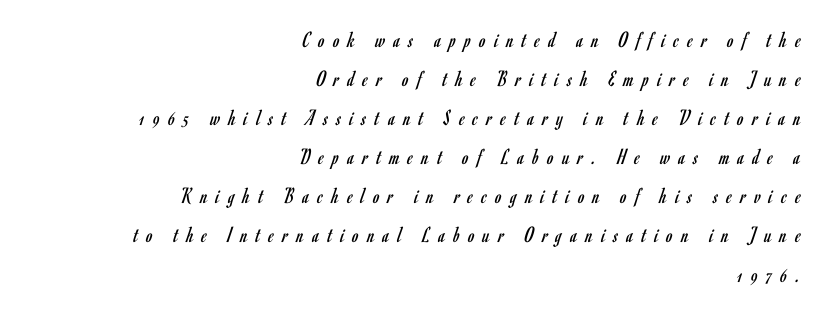
The image shows 23 px text type; set right-aligned, normal line spacing (1.7x), unusually wide letter spacing (+0.37 em), not underlined.
